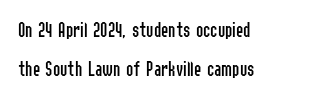
Q: Is the text bold? A: No.
Q: Is the text italic (slanted)? A: No, it is upright.
Q: Is the text underlined? A: No.
Q: How is the paragraph aligned? A: Left-aligned.
Q: Is the spacing between letters normal or unusually wide? A: Normal.
